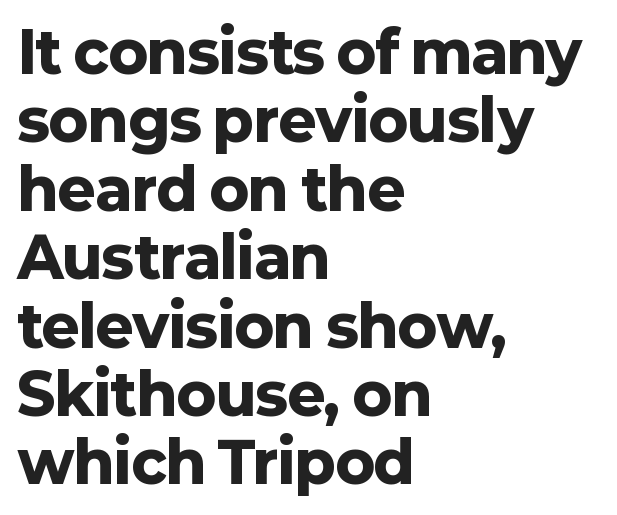
The image shows 57 px heavy sans-serif type, upright; set left-aligned, line spacing 1.2x, normal letter spacing, not underlined; low stroke contrast and a medium x-height.
